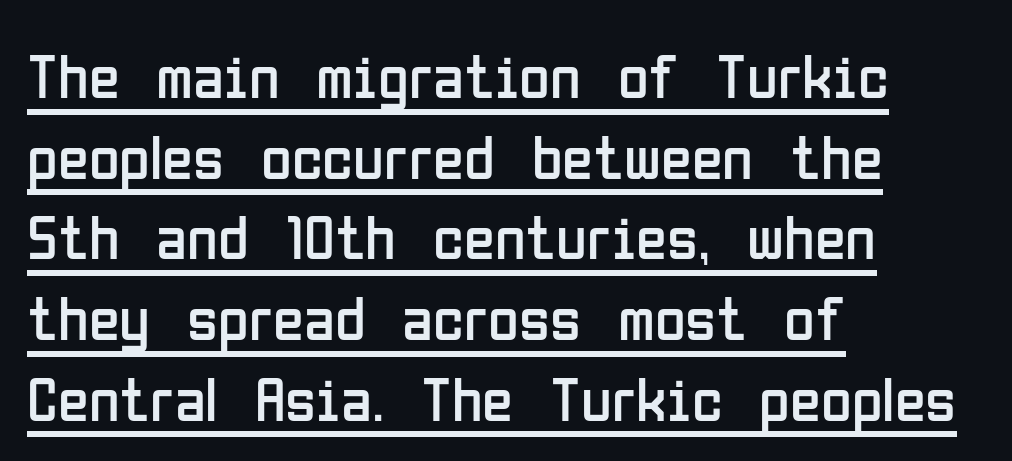
The image shows 63 px regular-weight, condensed sans-serif type, upright; set left-aligned, normal line spacing (1.28x), normal letter spacing, underlined; low stroke contrast and a medium x-height.
